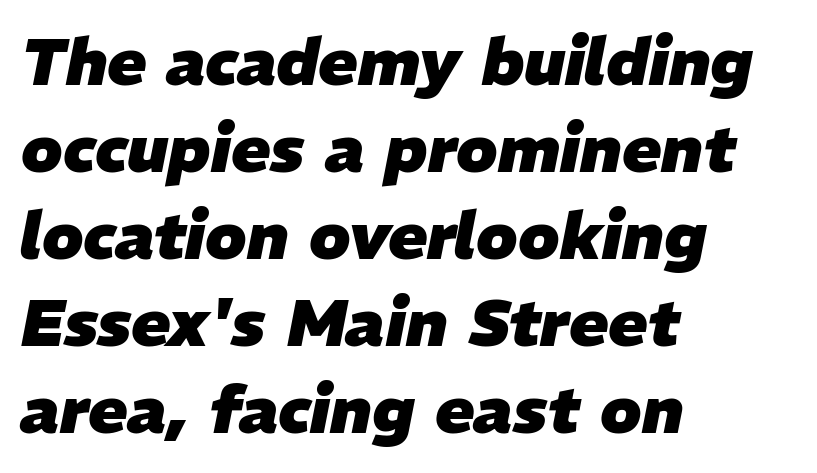
Q: Is the text bold? A: Yes.
Q: Is the text italic (slanted)? A: Yes, it leans right by about 11 degrees.
Q: Is the text underlined? A: No.
Q: How is the paragraph aligned? A: Left-aligned.
Q: Is the spacing between letters normal or unusually wide? A: Normal.
Q: Is the spacing between lines tight, normal or loose? A: Normal.
Q: Width (condensed, normal, or wide)? A: Normal.
Q: Stroke contrast? A: Low.
Q: x-height? A: Medium.
Q: Monospaced? A: No.
